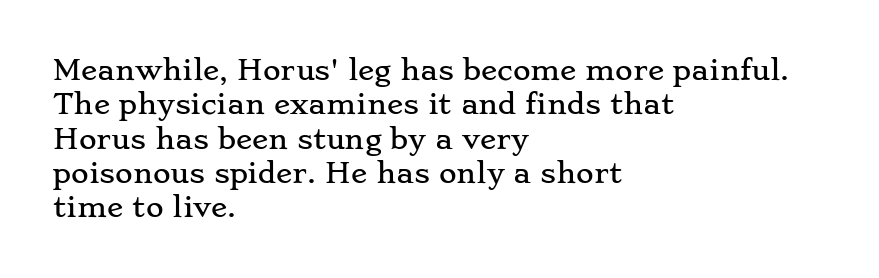
Q: Is the text italic (slanted)? A: No, it is upright.
Q: Is the text underlined? A: No.
Q: How is the paragraph aligned? A: Left-aligned.
Q: Is the spacing between letters normal or unusually wide? A: Normal.
Q: Is the spacing between lines tight, normal or loose? A: Normal.
